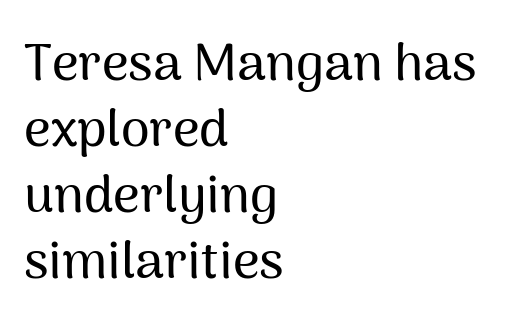
{"serif": "no", "italic": "no", "width": "normal", "stroke_contrast": "medium", "x_height": "medium", "monospaced": "no", "underline": "no", "align": "left", "line_spacing": "normal", "line_spacing_ratio": 1.27, "letter_spacing": "normal", "letter_spacing_em": 0.0, "glyph_px": 52}
